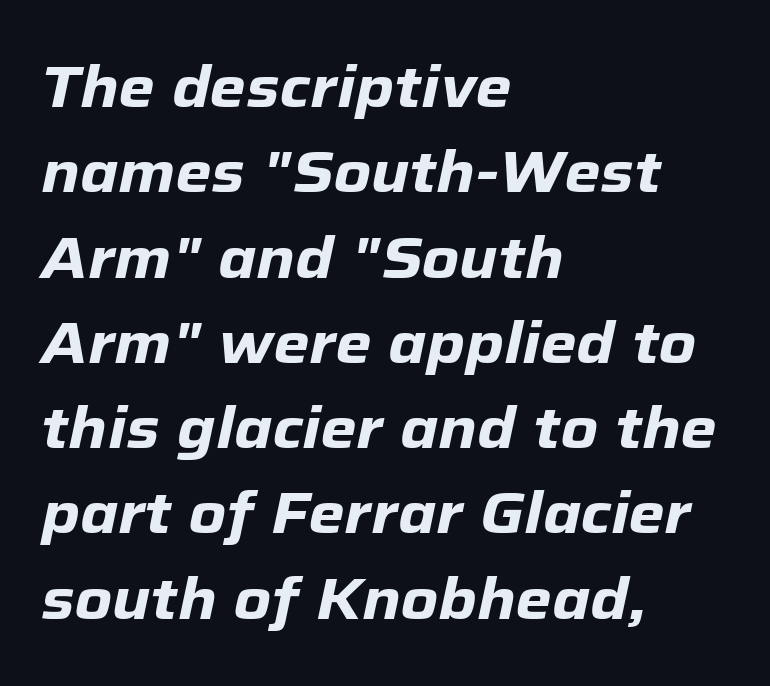
The image shows 58 px heavy type, italic (leaning right); set left-aligned, normal line spacing (1.47x), normal letter spacing, not underlined; low stroke contrast and a medium x-height.
